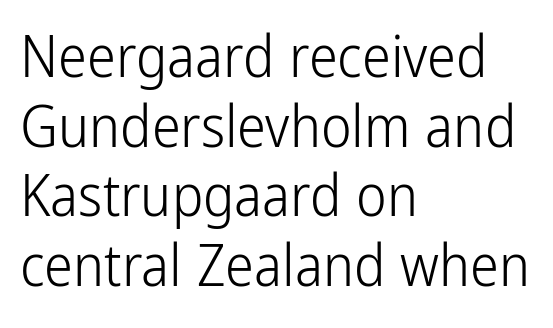
The image shows 58 px light, condensed sans-serif type, upright; set left-aligned, line spacing 1.2x, normal letter spacing, not underlined; low stroke contrast and a medium x-height.
